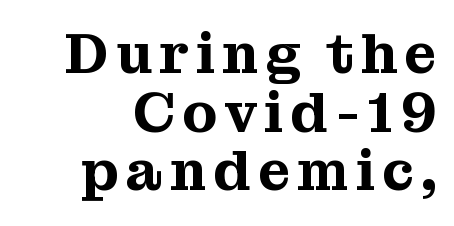
This rendering employs a face with finishing strokes, i.e., a serif. Plain, unruled lines of type. The font's upright variant was chosen for this text. Where is the straight margin? On the right. Regarding leading, the lines here are crowded together. Do the characters align in a grid? No, the font is proportional.
